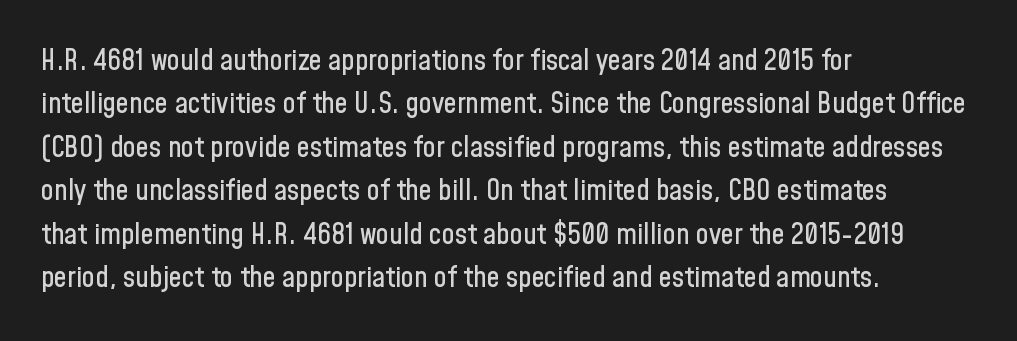
Q: Is the text italic (slanted)? A: No, it is upright.
Q: Is the typeface a serif or a sans-serif typeface? A: Sans-serif.
Q: Is the text underlined? A: No.
Q: How is the paragraph aligned? A: Left-aligned.
Q: Is the spacing between letters normal or unusually wide? A: Normal.
Q: Is the spacing between lines tight, normal or loose? A: Normal.
Q: Width (condensed, normal, or wide)? A: Condensed.
Q: Stroke contrast? A: Low.
Q: x-height? A: Medium.
Q: Monospaced? A: No.
